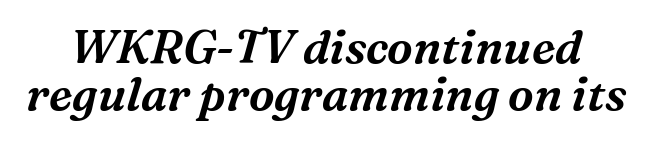
Q: Is the text italic (slanted)? A: Yes, it leans right by about 16 degrees.
Q: Is the typeface a serif or a sans-serif typeface? A: Serif.
Q: Is the text underlined? A: No.
Q: Is the spacing between letters normal or unusually wide? A: Normal.
Q: Is the spacing between lines tight, normal or loose? A: Tight.
Q: Width (condensed, normal, or wide)? A: Normal.
Q: Stroke contrast? A: Medium.
Q: x-height? A: Medium.
Q: Monospaced? A: No.
